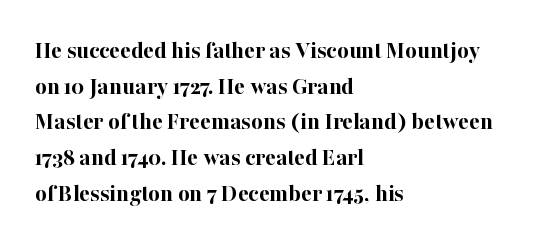
This rendering leaves character spacing at its baseline value. Any mark beneath the type? The region is blank. This is roman type, the default non-slanted kind. Pretty heavy lettering here — definitely bold. Notice how descenders clear the ascenders below comfortably — that's standard leading. All the whitespace from short lines collects on the right.
